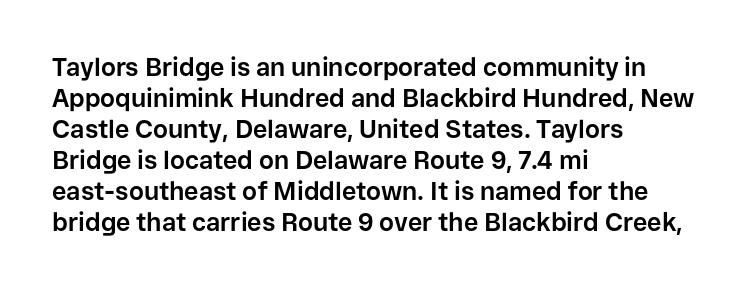
You'd pick this weight for a headline — it's a proper bold. Upright lettering throughout. Nothing unusual about the tracking: characters are spaced as the font intends. Check the space under the baseline: it is left empty.
